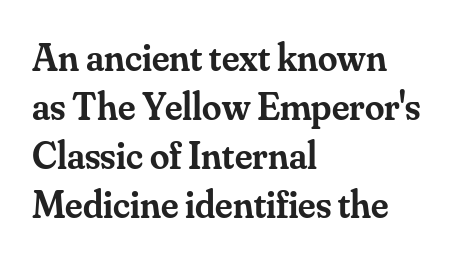
Q: Is the text bold? A: Semi-bold.
Q: Is the text italic (slanted)? A: No, it is upright.
Q: Is the typeface a serif or a sans-serif typeface? A: Serif.
Q: Is the text underlined? A: No.
Q: How is the paragraph aligned? A: Left-aligned.
Q: Is the spacing between letters normal or unusually wide? A: Normal.
Q: Is the spacing between lines tight, normal or loose? A: Normal.
Q: Width (condensed, normal, or wide)? A: Normal.
Q: Stroke contrast? A: Medium.
Q: x-height? A: Small.
Q: Monospaced? A: No.
